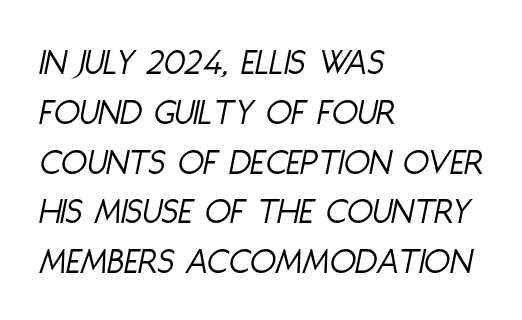
Vertical spacing — default. Here the designer chose a conventional face with non-uniform glyph widths. Each line starts at the same left margin while the right side varies. Does the lettering tilt? It does — this is italic. A light-to-regular cut is what we see here. The passage shown is not underscored anywhere.
